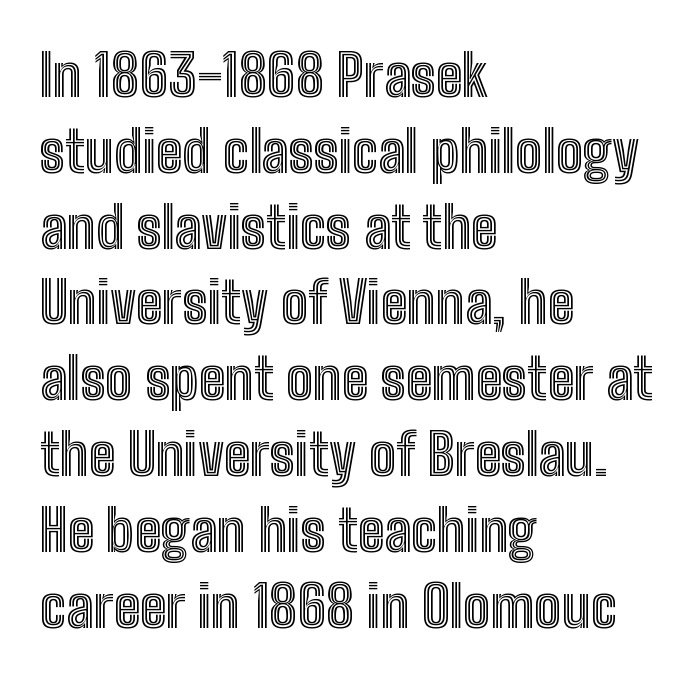
You could not count columns in this text — the font is proportionally spaced. Each new line begins a customary step beneath the previous one. Words float on clear page, feet unadorned. Visually the block forms a straight wall on the left and a jagged coastline on the right.
